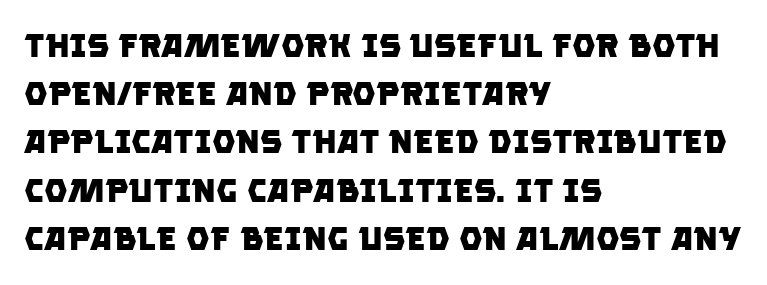
The letters are bold, with thick, heavy strokes. All the whitespace from short lines collects on the right. Are there feet on the stems? There aren't — it's a sans. Regular leading. The horizontal fit of the characters is conventional and even. This sample has the flowing, uneven cadence of proportional lettering.
